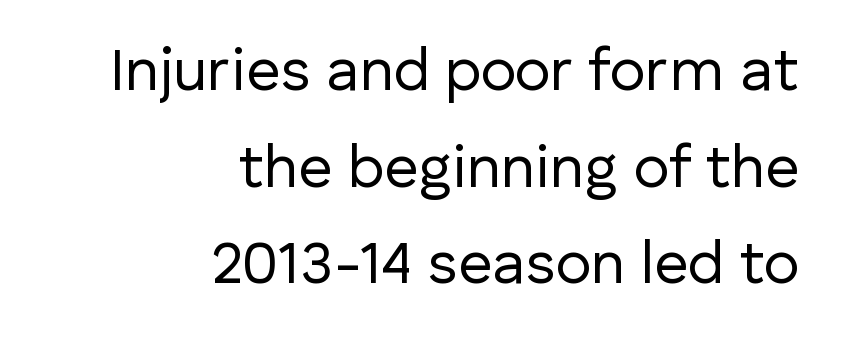
Q: Is the text bold? A: No.
Q: Is the text italic (slanted)? A: No, it is upright.
Q: Is the typeface a serif or a sans-serif typeface? A: Sans-serif.
Q: Is the text underlined? A: No.
Q: How is the paragraph aligned? A: Right-aligned.
Q: Is the spacing between letters normal or unusually wide? A: Normal.
Q: Is the spacing between lines tight, normal or loose? A: Normal.
Q: Width (condensed, normal, or wide)? A: Normal.
Q: Stroke contrast? A: Low.
Q: x-height? A: Medium.
Q: Monospaced? A: No.
